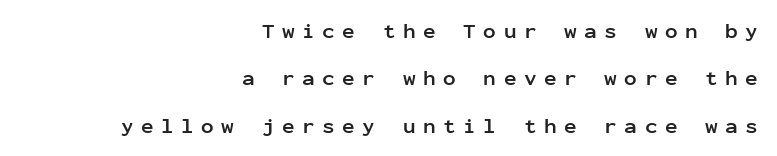
The image shows 21 px bold type, upright; set right-aligned, loose line spacing (2.26x), unusually wide letter spacing (+0.36 em), not underlined.
